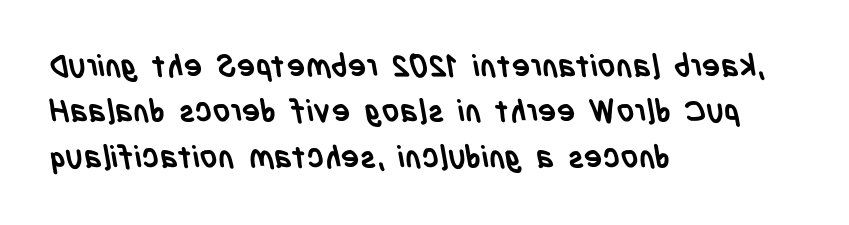
The image shows 31 px semibold, condensed sans-serif type; set left-aligned, normal line spacing (1.46x), normal letter spacing, not underlined; low stroke contrast and a large x-height.
